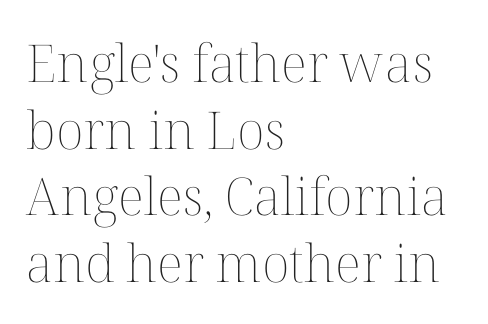
The image shows 52 px thin type, upright; set left-aligned, normal line spacing (1.28x), normal letter spacing, not underlined; medium stroke contrast and a medium x-height.
